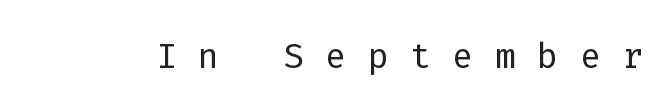
A quiet, ordinary-to-light weight characterises the typeface. The face used here is a sans, in the tradition of grotesques and geometrics. In terms of posture, this sample is upright. Think of a typewriter: that constant character pitch is what you see here. Descenders hang freely into open space.
